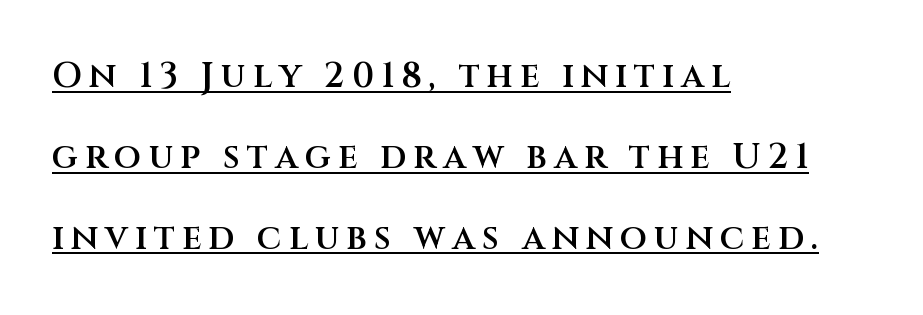
Q: Is the text bold? A: Semi-bold.
Q: Is the text italic (slanted)? A: No, it is upright.
Q: Is the typeface a serif or a sans-serif typeface? A: Sans-serif.
Q: Is the text underlined? A: Yes.
Q: How is the paragraph aligned? A: Left-aligned.
Q: Is the spacing between letters normal or unusually wide? A: Unusually wide.
Q: Is the spacing between lines tight, normal or loose? A: Loose.
Q: Width (condensed, normal, or wide)? A: Normal.
Q: Stroke contrast? A: Medium.
Q: x-height? A: Large.
Q: Monospaced? A: No.
